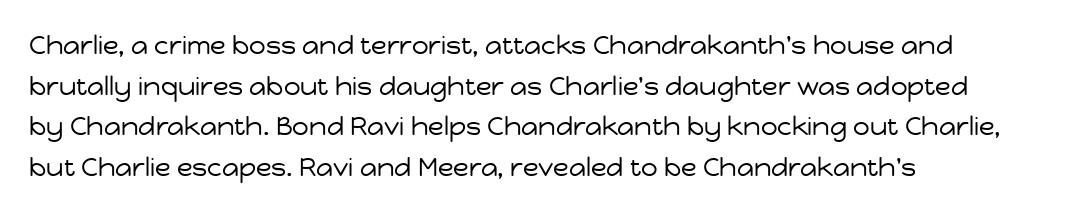
The image shows 26 px text type, upright; set left-aligned, normal line spacing (1.56x), normal letter spacing, not underlined.
